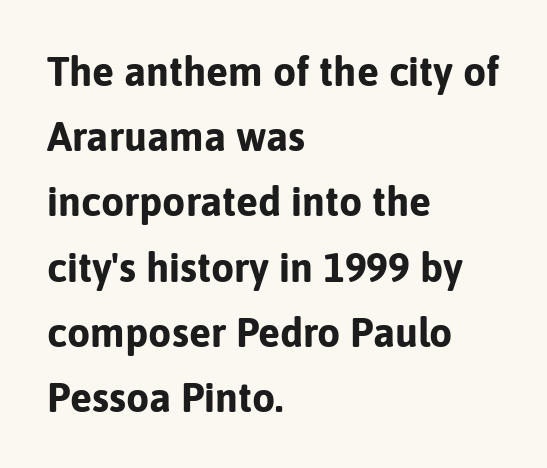
{"serif": "no", "italic": "no", "bold": "yes", "weight": "bold", "width": "normal", "stroke_contrast": "low", "x_height": "medium", "monospaced": "no", "underline": "no", "align": "left", "line_spacing": "normal", "line_spacing_ratio": 1.59, "letter_spacing": "normal", "letter_spacing_em": 0.0, "glyph_px": 41}
